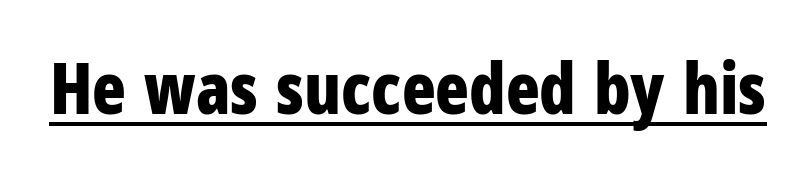
Does the lettering tilt? It doesn't — this is upright. Short note: letters normally spaced. A continuous stroke trails under the words, as in a hyperlink. Here the designer chose a conventional face with non-uniform glyph widths.
